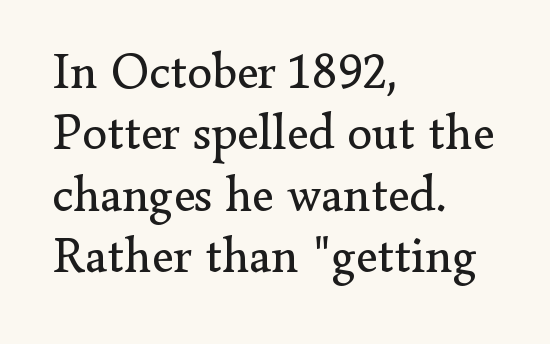
The image shows 50 px regular-weight serif type, upright; set left-aligned, line spacing 1.23x, normal letter spacing, not underlined; low stroke contrast and a small x-height.
